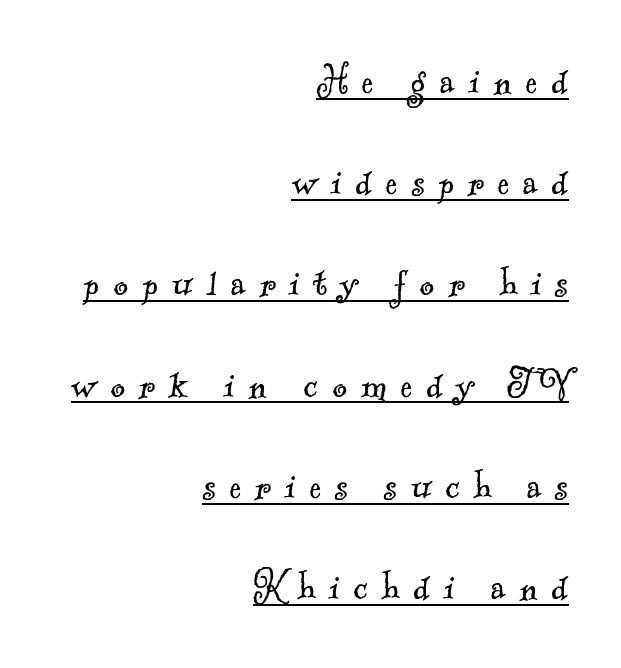
The image shows 45 px light serif type; set right-aligned, loose line spacing (2.25x), unusually wide letter spacing (+0.31 em), underlined; a small x-height.
